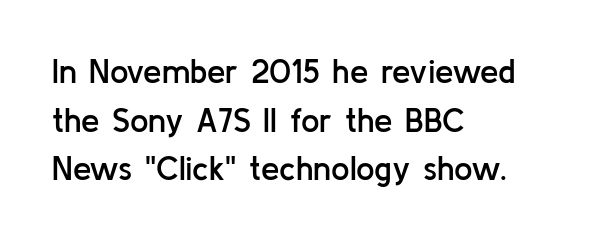
Here the designer chose a conventional face with non-uniform glyph widths. A somewhat darkened texture: the type is semibold rather than bold. The typography opts for an upright posture over an oblique one. Spacing between characters is what you'd get straight out of the box. What's the leading like? Ordinary, nothing unusual.
